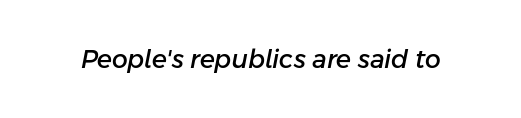
The image shows 25 px text type, italic (leaning right); set normal letter spacing, not underlined.
